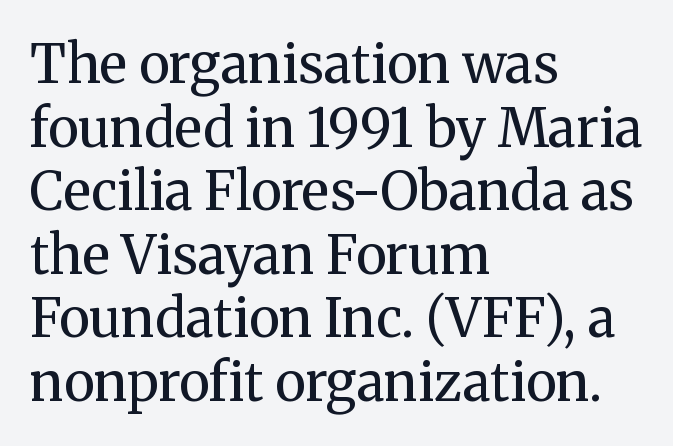
Q: Is the text bold? A: No.
Q: Is the text italic (slanted)? A: No, it is upright.
Q: Is the typeface a serif or a sans-serif typeface? A: Serif.
Q: Is the text underlined? A: No.
Q: How is the paragraph aligned? A: Left-aligned.
Q: Is the spacing between letters normal or unusually wide? A: Normal.
Q: Width (condensed, normal, or wide)? A: Normal.
Q: Stroke contrast? A: Medium.
Q: x-height? A: Medium.
Q: Monospaced? A: No.
